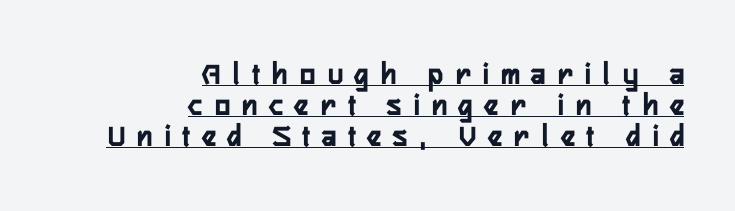
Q: Is the text italic (slanted)? A: No, it is upright.
Q: Is the typeface a serif or a sans-serif typeface? A: Sans-serif.
Q: Is the text underlined? A: Yes.
Q: How is the paragraph aligned? A: Right-aligned.
Q: Is the spacing between letters normal or unusually wide? A: Unusually wide.
Q: Is the spacing between lines tight, normal or loose? A: Tight.
Q: Width (condensed, normal, or wide)? A: Condensed.
Q: Stroke contrast? A: Low.
Q: x-height? A: Medium.
Q: Monospaced? A: No.
